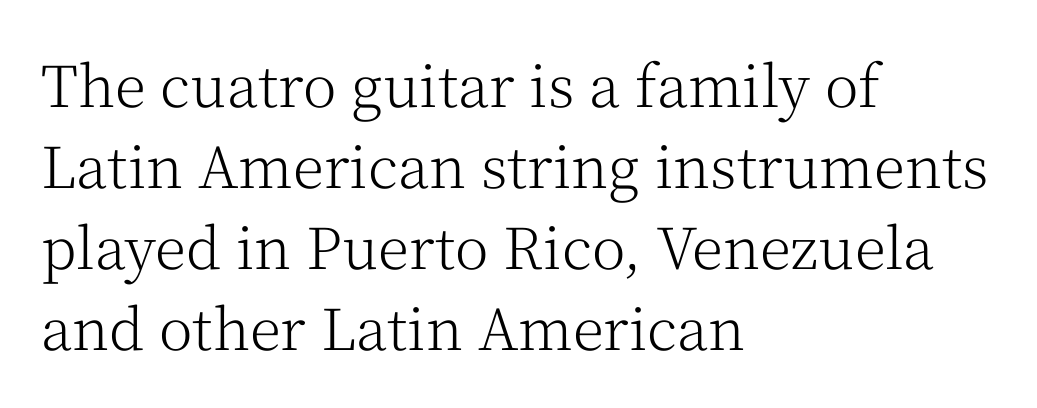
Q: Is the text bold? A: No.
Q: Is the text italic (slanted)? A: No, it is upright.
Q: Is the typeface a serif or a sans-serif typeface? A: Serif.
Q: Is the text underlined? A: No.
Q: How is the paragraph aligned? A: Left-aligned.
Q: Is the spacing between letters normal or unusually wide? A: Normal.
Q: Is the spacing between lines tight, normal or loose? A: Normal.
Q: Width (condensed, normal, or wide)? A: Normal.
Q: Stroke contrast? A: Medium.
Q: x-height? A: Medium.
Q: Monospaced? A: No.
